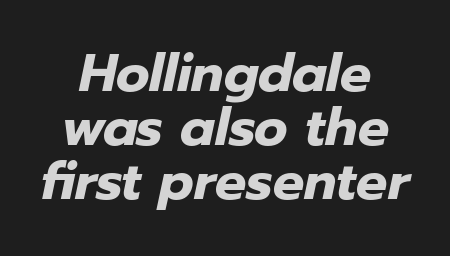
The designer dialed line spacing down below the default. Compared with ordinary roman type, these characters are visibly tilted. The specimen omits any rule beneath the text block's lines. Caption: bold face, heavy strokes. Varying glyph widths throughout — classic text-font behaviour.
